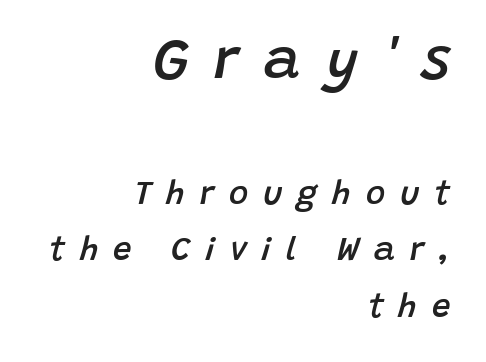
Q: Is the text bold? A: Semi-bold.
Q: Is the text italic (slanted)? A: Yes, it leans right by about 15 degrees.
Q: Is the text underlined? A: No.
Q: How is the paragraph aligned? A: Right-aligned.
Q: Is the spacing between letters normal or unusually wide? A: Unusually wide.
Q: Which block of text is set in a larger size, the first (top) or the second (bottom)? A: The first (top) one.
Q: Width (condensed, normal, or wide)? A: Normal.
Q: Stroke contrast? A: Low.
Q: x-height? A: Large.
Q: Monospaced? A: No.
